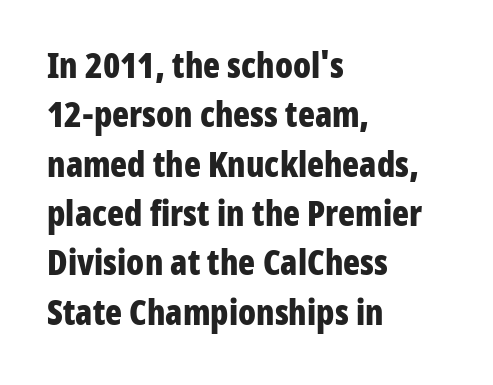
{"serif": "no", "italic": "no", "bold": "yes", "weight": "bold", "width": "condensed", "stroke_contrast": "low", "x_height": "medium", "monospaced": "no", "underline": "no", "align": "left", "line_spacing": "normal", "line_spacing_ratio": 1.41, "letter_spacing": "normal", "letter_spacing_em": 0.0, "glyph_px": 35}
